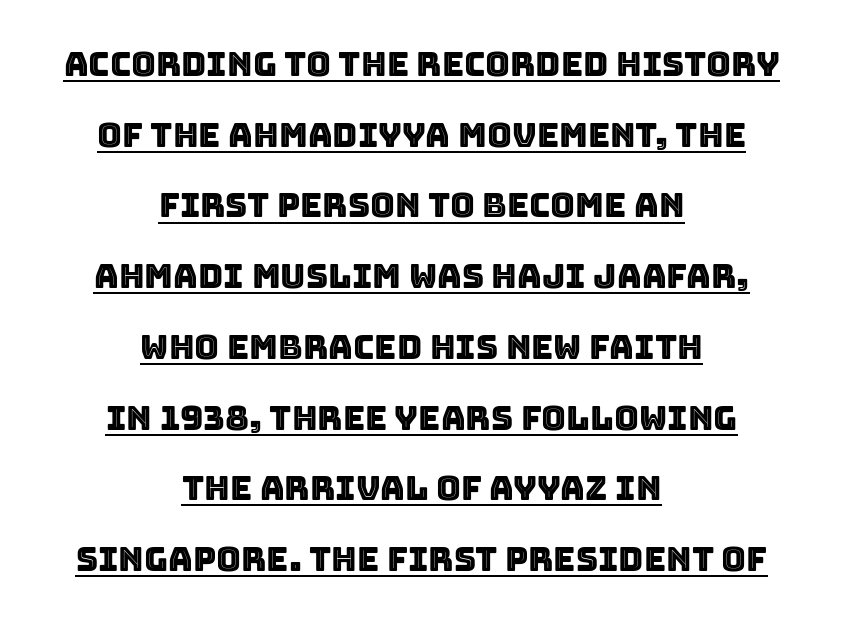
Italic: no, the glyphs are upright roman. This rendering leaves character spacing at its baseline value. Whoever set this chose breathing room over compactness in the vertical rhythm. A typographer would call this underscored text. Compared with a flush-left layout, this one balances lines on the center instead.
